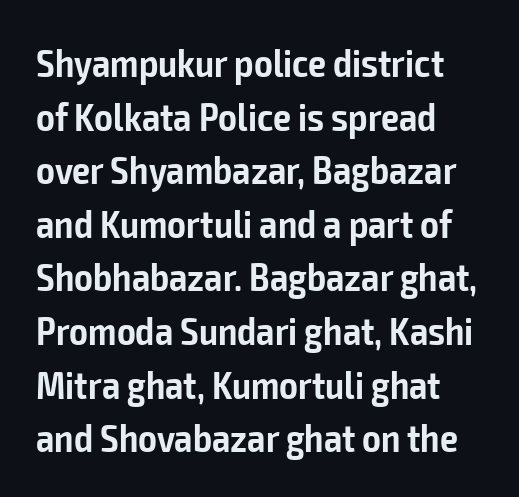
{"serif": "no", "italic": "no", "bold": "semi", "weight": "semibold", "width": "condensed", "stroke_contrast": "low", "x_height": "medium", "monospaced": "no", "underline": "no", "align": "left", "line_spacing": "normal", "line_spacing_ratio": 1.34, "letter_spacing": "normal", "letter_spacing_em": 0.0, "glyph_px": 40}
